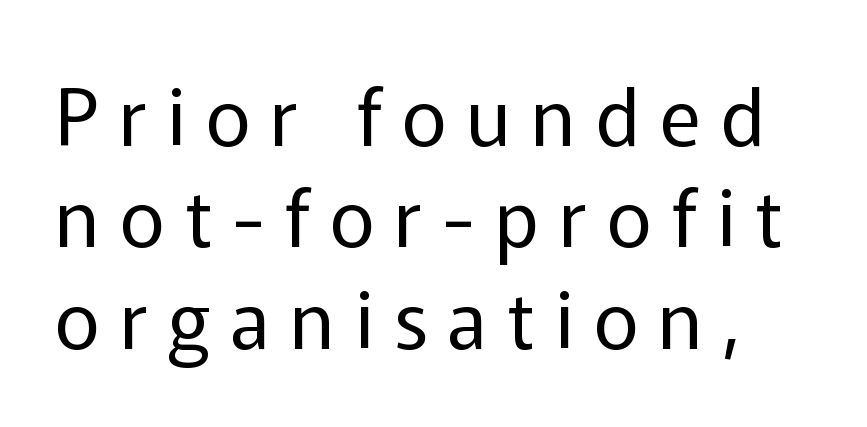
{"serif": "no", "italic": "no", "bold": "no", "weight": "regular", "width": "normal", "stroke_contrast": "low", "x_height": "medium", "monospaced": "no", "underline": "no", "line_spacing": "normal", "line_spacing_ratio": 1.3, "letter_spacing": "wide", "letter_spacing_em": 0.26, "glyph_px": 78}
